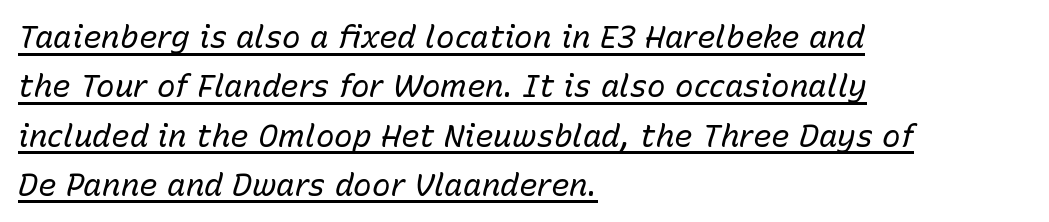
Q: Is the text bold? A: No.
Q: Is the text italic (slanted)? A: Yes, it leans right by about 15 degrees.
Q: Is the text underlined? A: Yes.
Q: How is the paragraph aligned? A: Left-aligned.
Q: Is the spacing between letters normal or unusually wide? A: Normal.
Q: Is the spacing between lines tight, normal or loose? A: Normal.
Q: Width (condensed, normal, or wide)? A: Normal.
Q: Stroke contrast? A: Low.
Q: x-height? A: Medium.
Q: Monospaced? A: No.
